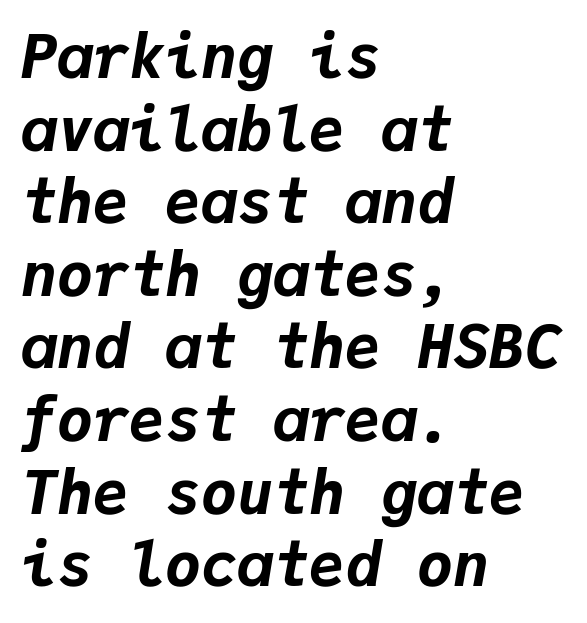
Q: Is the text bold? A: Yes.
Q: Is the text italic (slanted)? A: Yes, it leans right by about 9 degrees.
Q: Is the text underlined? A: No.
Q: How is the paragraph aligned? A: Left-aligned.
Q: Is the spacing between letters normal or unusually wide? A: Normal.
Q: Width (condensed, normal, or wide)? A: Normal.
Q: Stroke contrast? A: Low.
Q: x-height? A: Medium.
Q: Monospaced? A: Yes.
